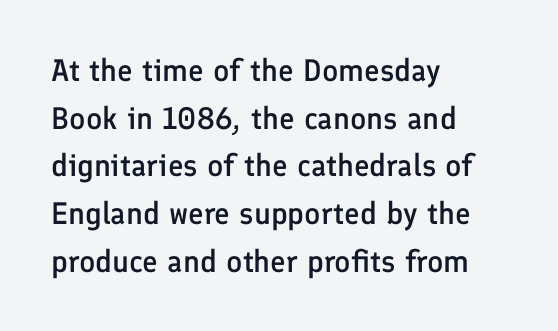
The foot of each line stays bare and open. Note the varied advance widths — an 'i' is clearly narrower than an 'm'. You can tell from the bare stems that sans-serif type was used. Teacher's note: observe the even left margin — that is flush-left alignment. Posture: vertical.
